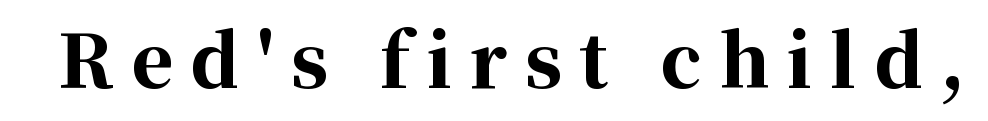
The image shows 72 px bold serif type, upright; set unusually wide letter spacing (+0.24 em), not underlined; high stroke contrast and a medium x-height.
